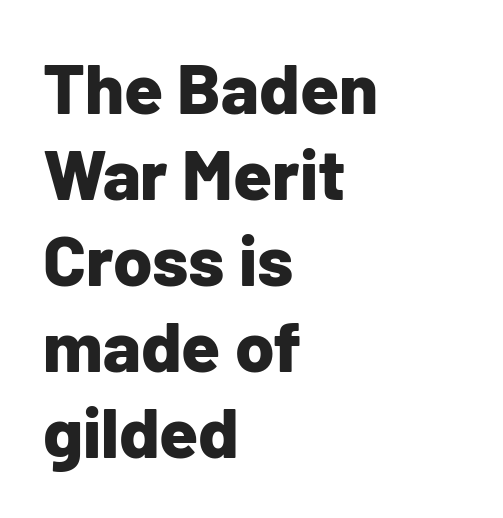
The image shows 71 px bold sans-serif type, upright; set left-aligned, line spacing 1.21x, normal letter spacing, not underlined; low stroke contrast and a medium x-height.
